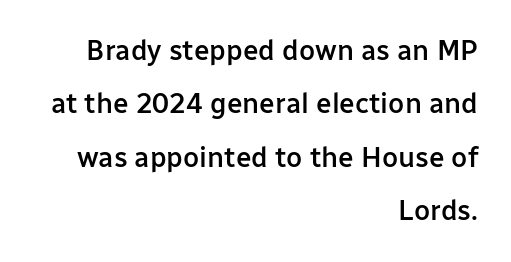
The image shows 28 px semibold sans-serif type, upright; set right-aligned, loose line spacing (1.91x), normal letter spacing, not underlined; low stroke contrast and a medium x-height.
